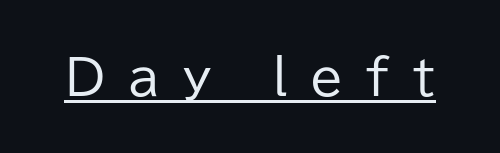
The image shows 48 px regular-weight sans-serif type, upright; set unusually wide letter spacing (+0.47 em), underlined; low stroke contrast and a medium x-height.
